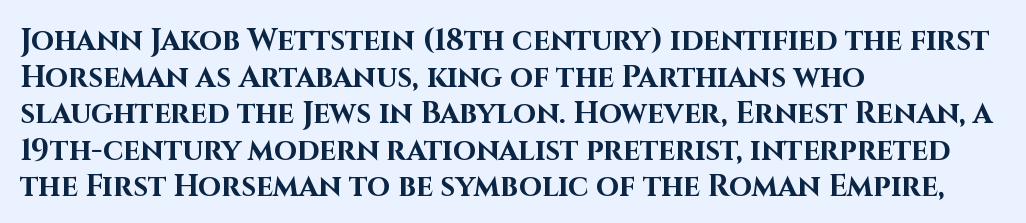
{"serif": "no", "italic": "no", "bold": "yes", "weight": "bold", "width": "normal", "stroke_contrast": "high", "x_height": "large", "monospaced": "no", "underline": "no", "align": "left", "line_spacing_ratio": 1.22, "letter_spacing": "normal", "letter_spacing_em": 0.0, "glyph_px": 30}
